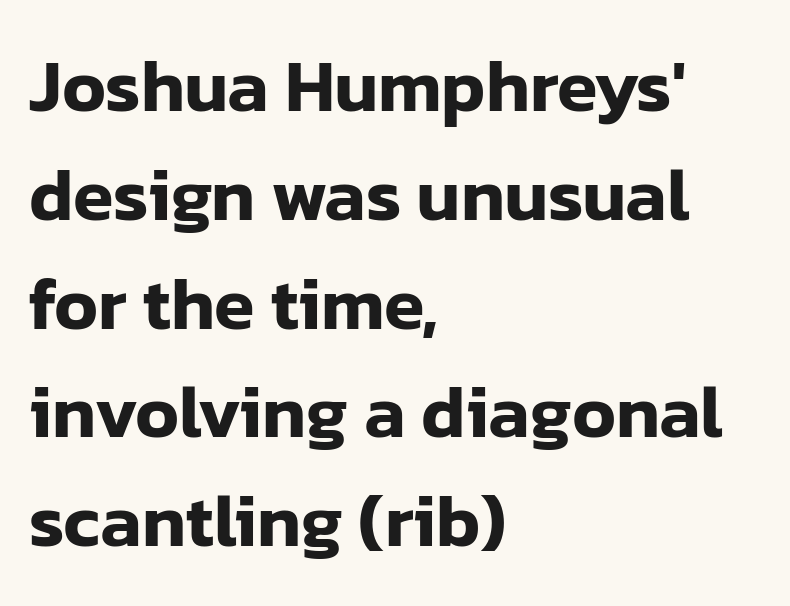
{"serif": "no", "italic": "no", "width": "normal", "stroke_contrast": "low", "x_height": "medium", "monospaced": "no", "underline": "no", "align": "left", "line_spacing": "normal", "line_spacing_ratio": 1.47, "letter_spacing": "normal", "letter_spacing_em": 0.0, "glyph_px": 74}
